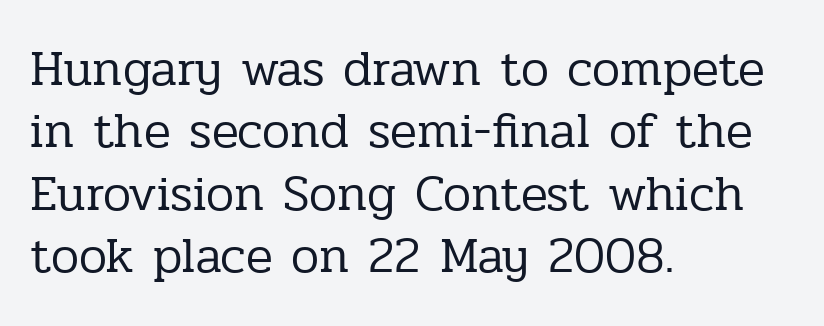
The image shows 50 px regular-weight serif type, upright; set left-aligned, normal line spacing (1.25x), normal letter spacing, not underlined; low stroke contrast and a medium x-height.
